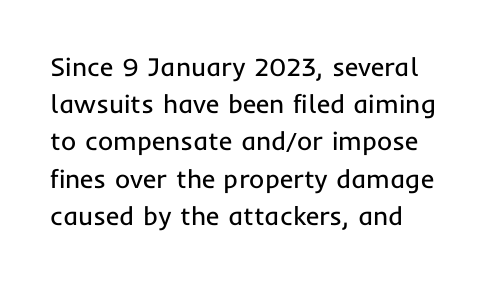
Q: Is the text bold? A: No.
Q: Is the text italic (slanted)? A: No, it is upright.
Q: Is the text underlined? A: No.
Q: Is the spacing between letters normal or unusually wide? A: Normal.
Q: Is the spacing between lines tight, normal or loose? A: Normal.
